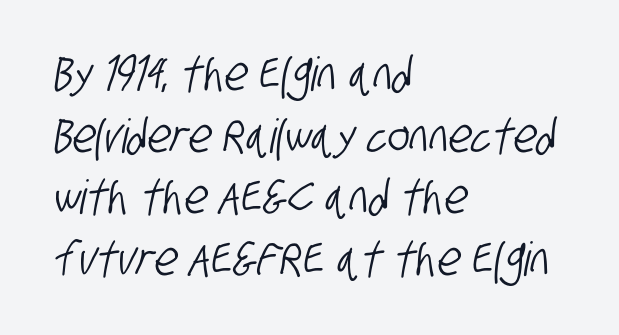
Q: Is the typeface a serif or a sans-serif typeface? A: Sans-serif.
Q: Is the text underlined? A: No.
Q: How is the paragraph aligned? A: Left-aligned.
Q: Is the spacing between letters normal or unusually wide? A: Normal.
Q: Is the spacing between lines tight, normal or loose? A: Normal.
Q: Width (condensed, normal, or wide)? A: Condensed.
Q: Stroke contrast? A: Low.
Q: x-height? A: Large.
Q: Monospaced? A: No.
